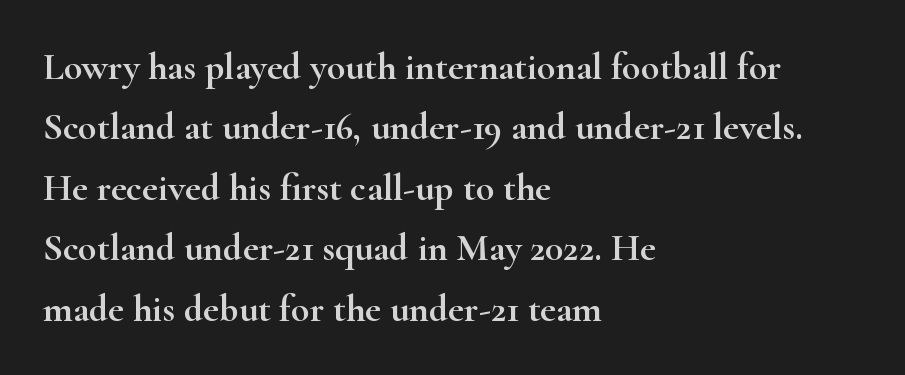
{"serif": "yes", "italic": "no", "width": "wide", "stroke_contrast": "high", "x_height": "small", "monospaced": "no", "underline": "no", "align": "left", "line_spacing": "normal", "line_spacing_ratio": 1.59, "letter_spacing": "normal", "letter_spacing_em": 0.0, "glyph_px": 38}
